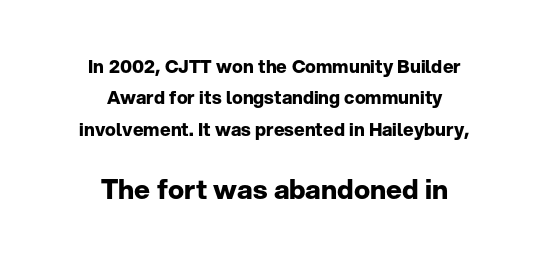
Q: Is the text bold? A: Yes.
Q: Is the text italic (slanted)? A: No, it is upright.
Q: Is the text underlined? A: No.
Q: How is the paragraph aligned? A: Centered.
Q: Is the spacing between letters normal or unusually wide? A: Normal.
Q: Which block of text is set in a larger size, the first (top) or the second (bottom)? A: The second (bottom) one.
